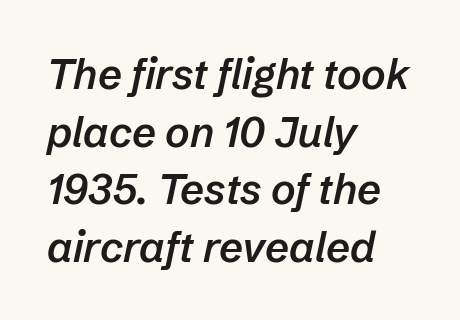
Words float on clear page, feet unadorned. Slant detected: the letters are inclined. Inter-character spacing is left at the font's built-in metrics. The paragraph has a hard left edge and a soft right edge. The passage shown is semibold, sitting just below true bold. Is there much room between lines? A standard amount, neither cramped nor airy.
